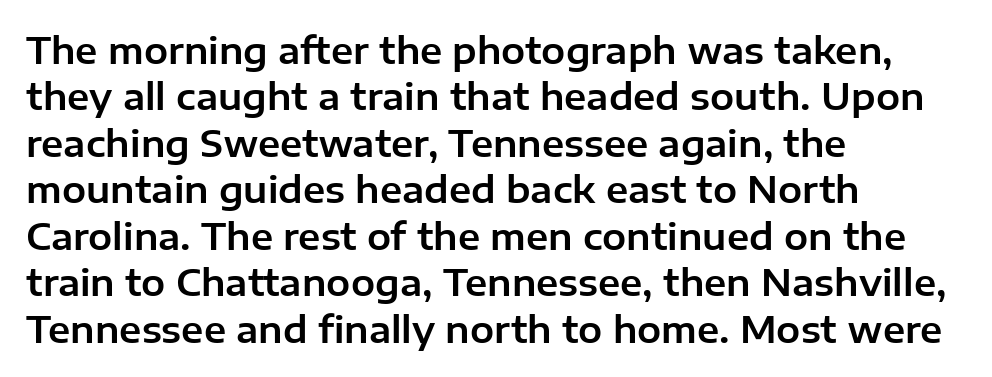
{"serif": "no", "italic": "no", "width": "normal", "stroke_contrast": "low", "x_height": "medium", "monospaced": "no", "underline": "no", "align": "left", "line_spacing": "normal", "line_spacing_ratio": 1.29, "letter_spacing": "normal", "letter_spacing_em": 0.0, "glyph_px": 36}
